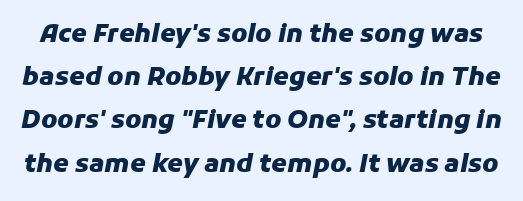
Q: Is the text bold? A: Yes.
Q: Is the text italic (slanted)? A: Yes, it leans right by about 11 degrees.
Q: Is the text underlined? A: No.
Q: Is the spacing between letters normal or unusually wide? A: Normal.
